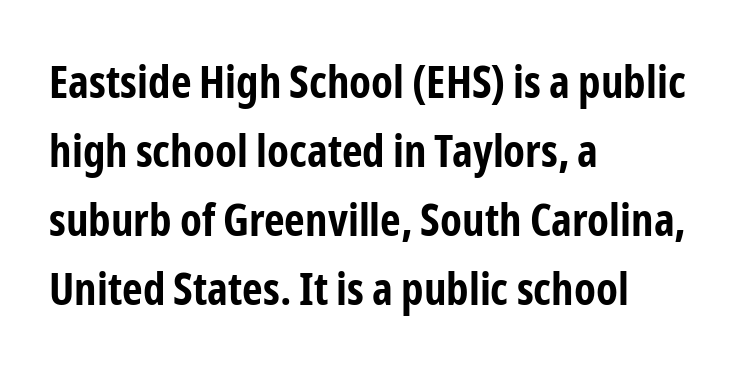
Looks like regular typesetting: each glyph gets only the width it needs. The glyphs are unaccompanied by any horizontal stroke below them. Nothing unusual about the tracking: characters are spaced as the font intends. This rendering uses left alignment, leaving the right contour irregular. Grotesque or geometric, the face here clearly has no serifs. Tall strokes in this sample are plumb rather than angled.
